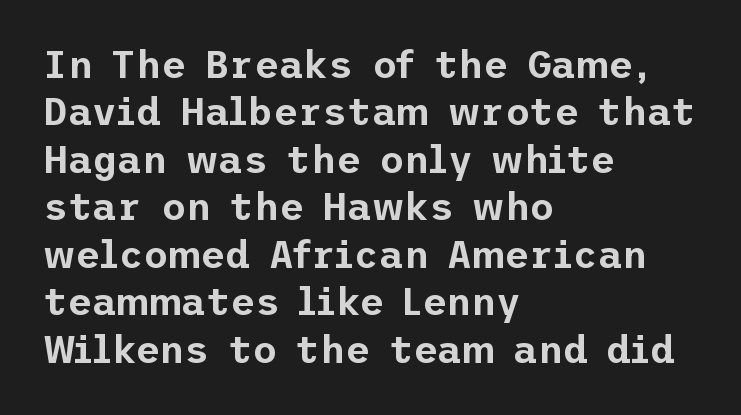
{"serif": "no", "italic": "no", "width": "normal", "stroke_contrast": "low", "x_height": "medium", "underline": "no", "align": "left", "line_spacing": "normal", "line_spacing_ratio": 1.25, "letter_spacing": "normal", "letter_spacing_em": 0.0, "glyph_px": 38}
